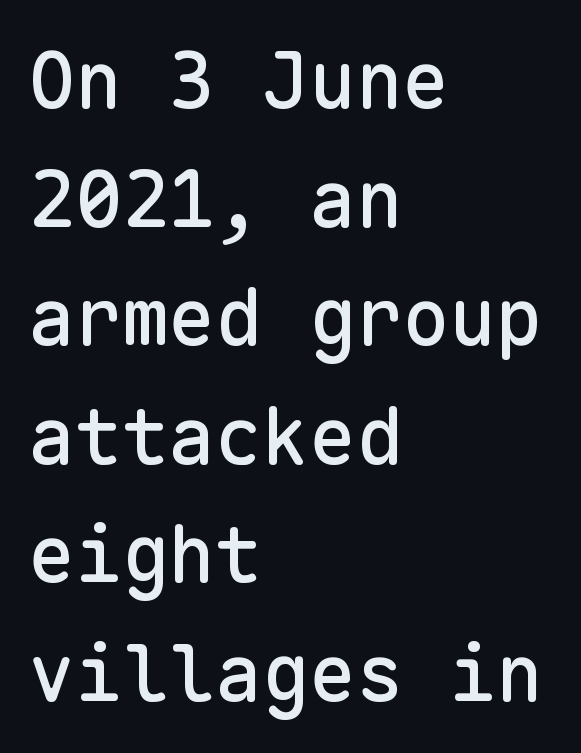
{"serif": "no", "italic": "no", "width": "normal", "stroke_contrast": "low", "x_height": "medium", "monospaced": "yes", "underline": "no", "align": "left", "line_spacing": "normal", "line_spacing_ratio": 1.52, "letter_spacing": "normal", "letter_spacing_em": 0.0, "glyph_px": 78}
